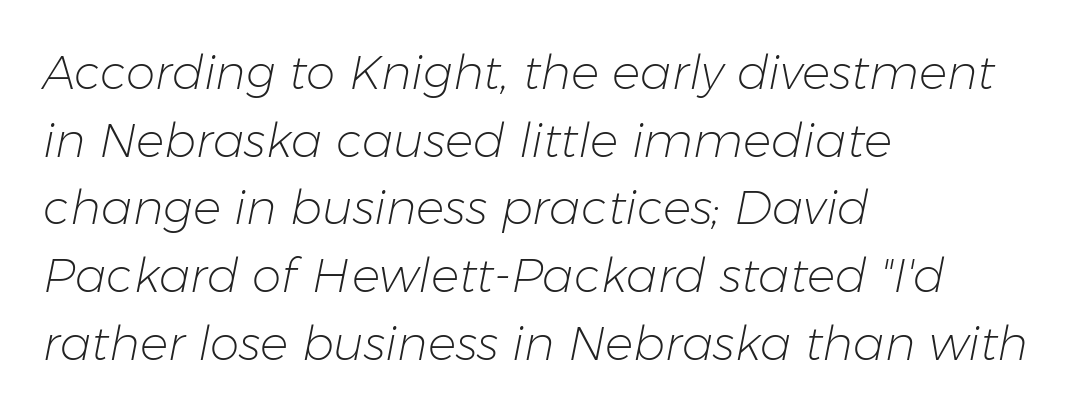
{"italic": "yes", "lean": "right", "slant_degrees": 11, "bold": "no", "weight": "light", "width": "normal", "stroke_contrast": "low", "x_height": "medium", "monospaced": "no", "underline": "no", "align": "left", "line_spacing": "normal", "line_spacing_ratio": 1.44, "letter_spacing": "normal", "letter_spacing_em": 0.0, "glyph_px": 47}
